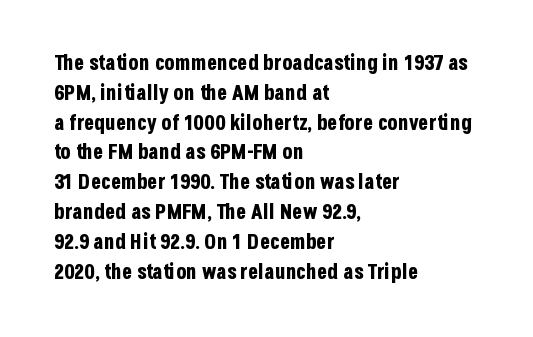
A bare baseline throughout the passage. Heavy-handed strokes throughout: this text is bold. Style check: upright. The setting favours the left margin, as ordinary paragraphs usually do. How are the letters spaced? Ordinarily, with no added tracking.
